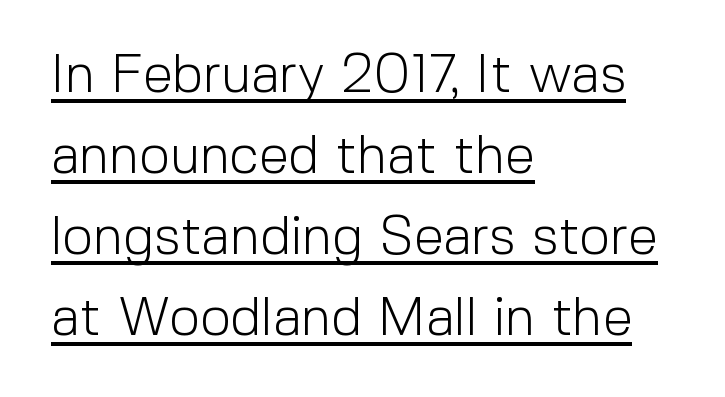
Q: Is the text bold? A: No.
Q: Is the text italic (slanted)? A: No, it is upright.
Q: Is the typeface a serif or a sans-serif typeface? A: Sans-serif.
Q: Is the text underlined? A: Yes.
Q: How is the paragraph aligned? A: Left-aligned.
Q: Is the spacing between letters normal or unusually wide? A: Normal.
Q: Is the spacing between lines tight, normal or loose? A: Normal.
Q: Width (condensed, normal, or wide)? A: Normal.
Q: x-height? A: Medium.
Q: Monospaced? A: No.
